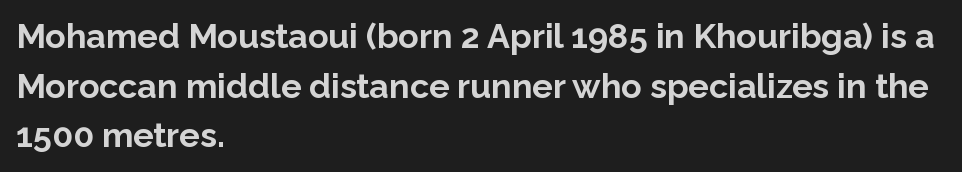
The image shows 34 px bold sans-serif type, upright; set left-aligned, normal line spacing (1.46x), normal letter spacing, not underlined; low stroke contrast and a medium x-height.
